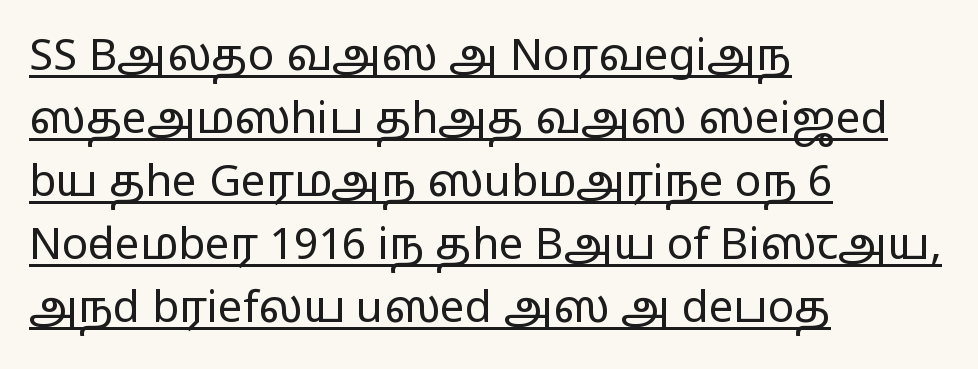
Q: Is the text bold? A: No.
Q: Is the text italic (slanted)? A: No, it is upright.
Q: Is the typeface a serif or a sans-serif typeface? A: Sans-serif.
Q: Is the text underlined? A: Yes.
Q: How is the paragraph aligned? A: Left-aligned.
Q: Is the spacing between letters normal or unusually wide? A: Normal.
Q: Is the spacing between lines tight, normal or loose? A: Normal.
Q: Width (condensed, normal, or wide)? A: Wide.
Q: Stroke contrast? A: Low.
Q: x-height? A: Medium.
Q: Monospaced? A: No.
